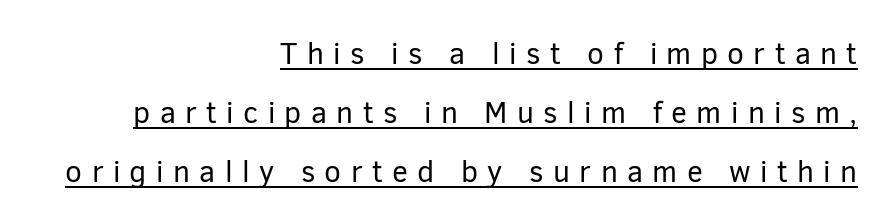
Q: Is the text bold? A: No.
Q: Is the text italic (slanted)? A: No, it is upright.
Q: Is the typeface a serif or a sans-serif typeface? A: Sans-serif.
Q: Is the text underlined? A: Yes.
Q: How is the paragraph aligned? A: Right-aligned.
Q: Is the spacing between letters normal or unusually wide? A: Unusually wide.
Q: Is the spacing between lines tight, normal or loose? A: Loose.
Q: Width (condensed, normal, or wide)? A: Normal.
Q: Stroke contrast? A: Low.
Q: x-height? A: Medium.
Q: Monospaced? A: No.
